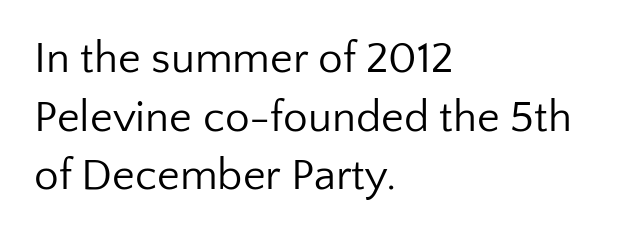
The typeface chosen for these lines omits serifs. Whoever set this chose a conventional vertical rhythm. Layout note: lines flush left. Think standard paragraph weight, or any step lighter than that. Spacing verdict: proportional, widths tailored to each character.
